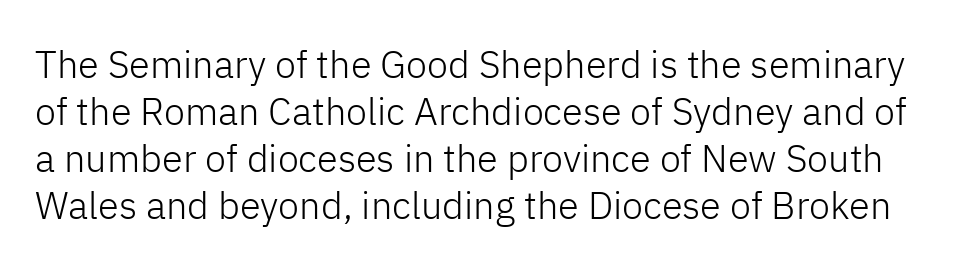
The image shows 38 px light sans-serif type, upright; set line spacing 1.24x, normal letter spacing, not underlined; low stroke contrast and a medium x-height.
